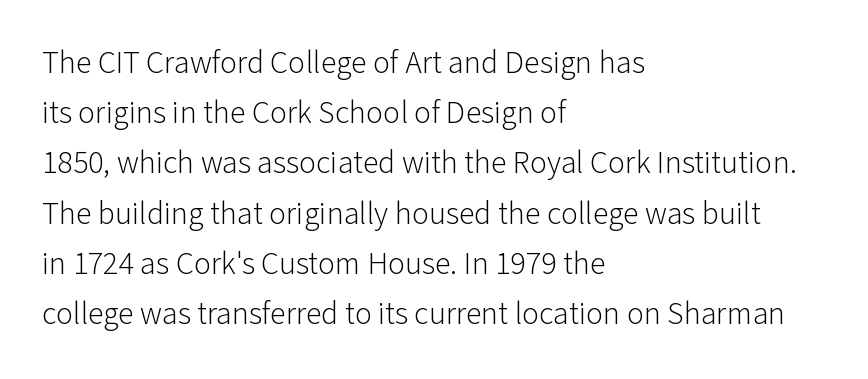
Q: Is the text bold? A: No.
Q: Is the text italic (slanted)? A: No, it is upright.
Q: Is the typeface a serif or a sans-serif typeface? A: Sans-serif.
Q: Is the text underlined? A: No.
Q: How is the paragraph aligned? A: Left-aligned.
Q: Is the spacing between letters normal or unusually wide? A: Normal.
Q: Is the spacing between lines tight, normal or loose? A: Normal.
Q: Width (condensed, normal, or wide)? A: Normal.
Q: Stroke contrast? A: Low.
Q: x-height? A: Medium.
Q: Monospaced? A: No.
